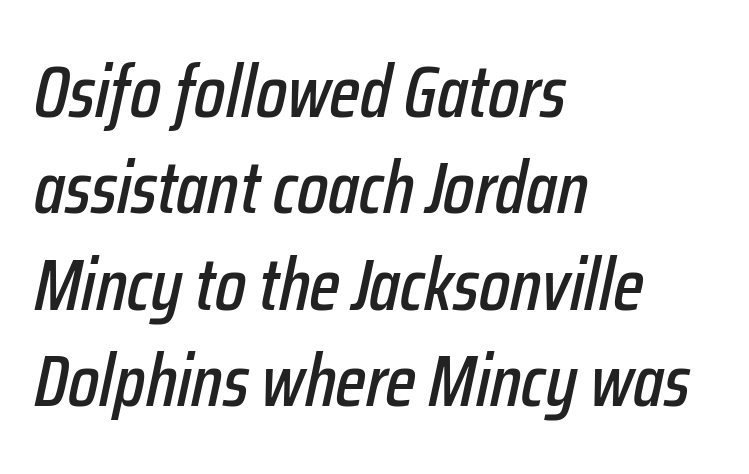
The image shows 73 px condensed type, italic (leaning right); set left-aligned, normal line spacing (1.32x), normal letter spacing, not underlined; low stroke contrast and a medium x-height.
